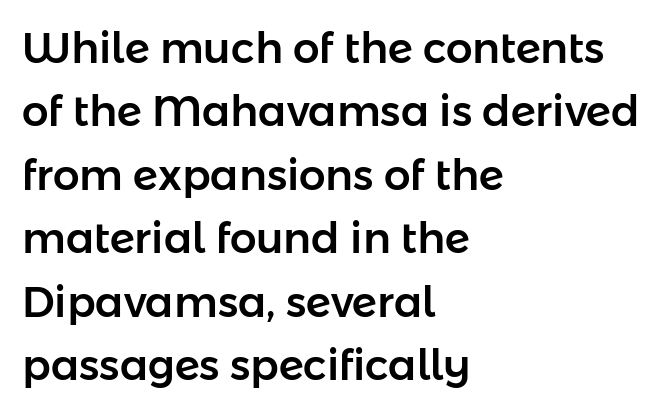
Q: Is the text italic (slanted)? A: No, it is upright.
Q: Is the typeface a serif or a sans-serif typeface? A: Sans-serif.
Q: Is the text underlined? A: No.
Q: How is the paragraph aligned? A: Left-aligned.
Q: Is the spacing between letters normal or unusually wide? A: Normal.
Q: Is the spacing between lines tight, normal or loose? A: Normal.
Q: Width (condensed, normal, or wide)? A: Normal.
Q: Stroke contrast? A: Low.
Q: x-height? A: Medium.
Q: Monospaced? A: No.
